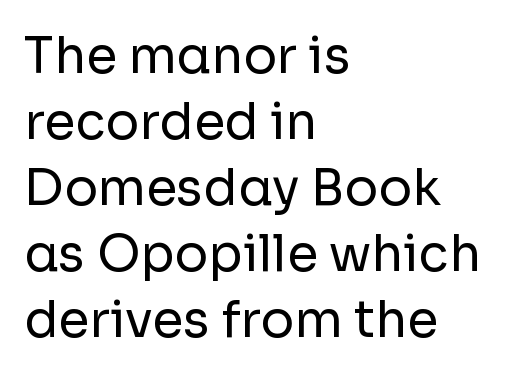
The image shows 50 px regular-weight sans-serif type, upright; set left-aligned, normal line spacing (1.32x), normal letter spacing, not underlined; low stroke contrast and a medium x-height.
